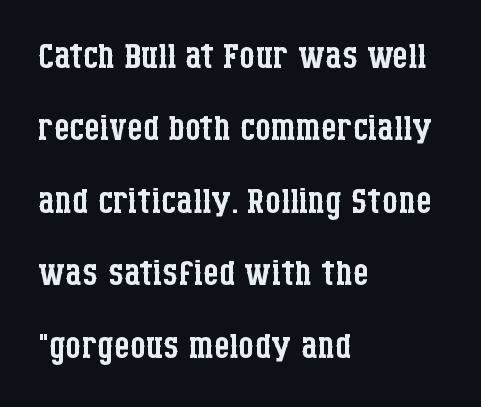
{"serif": "yes", "italic": "no", "bold": "no", "weight": "regular", "width": "condensed", "stroke_contrast": "low", "x_height": "large", "monospaced": "no", "underline": "no", "align": "left", "line_spacing": "normal", "line_spacing_ratio": 1.45, "letter_spacing": "normal", "letter_spacing_em": 0.0, "glyph_px": 50}
